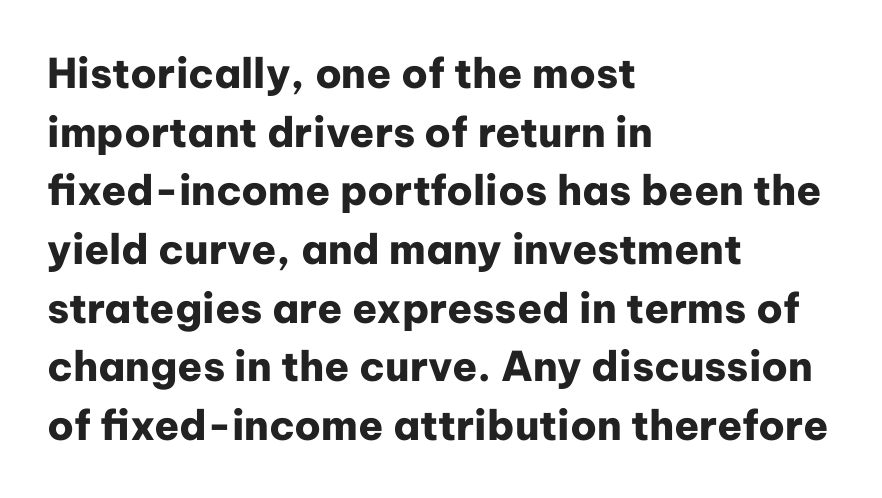
Q: Is the text bold? A: Yes.
Q: Is the text italic (slanted)? A: No, it is upright.
Q: Is the typeface a serif or a sans-serif typeface? A: Sans-serif.
Q: Is the text underlined? A: No.
Q: How is the paragraph aligned? A: Left-aligned.
Q: Is the spacing between letters normal or unusually wide? A: Normal.
Q: Is the spacing between lines tight, normal or loose? A: Normal.
Q: Width (condensed, normal, or wide)? A: Normal.
Q: Stroke contrast? A: Low.
Q: x-height? A: Medium.
Q: Monospaced? A: No.
